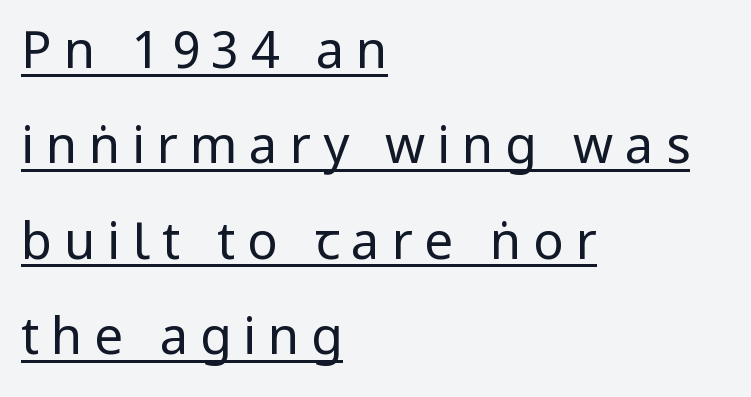
Note: no serifs on the glyphs. These lines are rendered in a variable-pitch font. Weight: regular or lighter. Observe the wide spacing: letters keep a clear distance from each other. The text block is weighted toward the left margin, trailing off unevenly rightward.
